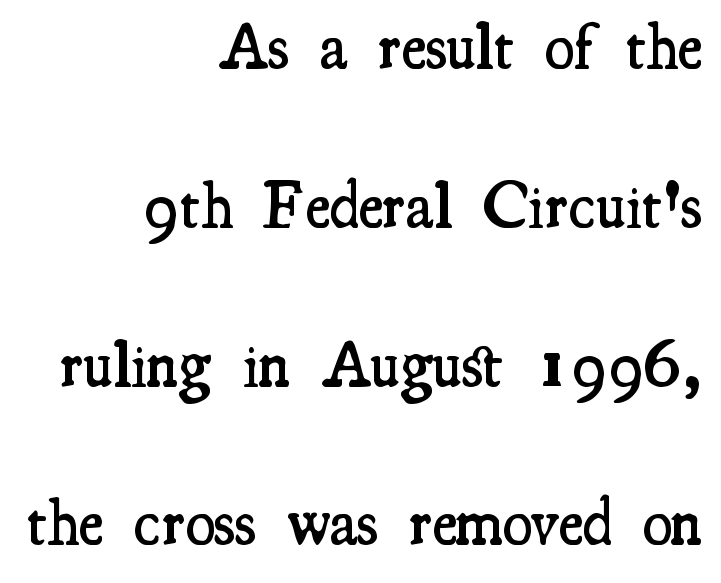
Q: Is the text bold? A: Semi-bold.
Q: Is the text italic (slanted)? A: No, it is upright.
Q: Is the typeface a serif or a sans-serif typeface? A: Serif.
Q: Is the text underlined? A: No.
Q: How is the paragraph aligned? A: Right-aligned.
Q: Is the spacing between letters normal or unusually wide? A: Normal.
Q: Is the spacing between lines tight, normal or loose? A: Loose.
Q: Width (condensed, normal, or wide)? A: Condensed.
Q: Stroke contrast? A: Medium.
Q: x-height? A: Small.
Q: Monospaced? A: No.
